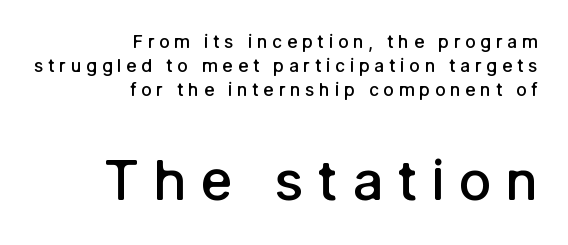
Q: Is the text bold? A: Semi-bold.
Q: Is the text italic (slanted)? A: No, it is upright.
Q: Is the typeface a serif or a sans-serif typeface? A: Sans-serif.
Q: Is the text underlined? A: No.
Q: How is the paragraph aligned? A: Right-aligned.
Q: Is the spacing between letters normal or unusually wide? A: Unusually wide.
Q: Is the spacing between lines tight, normal or loose? A: Normal.
Q: Which block of text is set in a larger size, the first (top) or the second (bottom)? A: The second (bottom) one.
Q: Width (condensed, normal, or wide)? A: Normal.
Q: Stroke contrast? A: Low.
Q: x-height? A: Medium.
Q: Monospaced? A: No.
